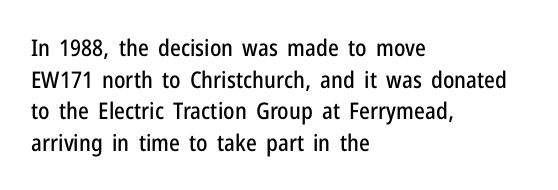
Q: Is the text italic (slanted)? A: No, it is upright.
Q: Is the text underlined? A: No.
Q: How is the paragraph aligned? A: Left-aligned.
Q: Is the spacing between letters normal or unusually wide? A: Normal.
Q: Is the spacing between lines tight, normal or loose? A: Normal.
